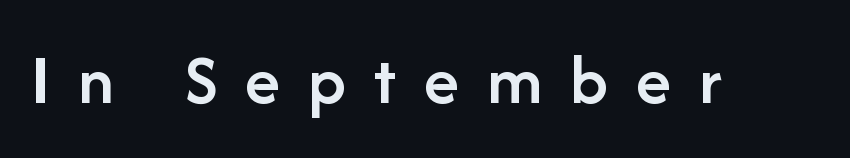
{"serif": "no", "italic": "no", "bold": "semi", "weight": "semibold", "width": "normal", "stroke_contrast": "low", "x_height": "medium", "monospaced": "no", "underline": "no", "letter_spacing": "wide", "letter_spacing_em": 0.38, "glyph_px": 73}
